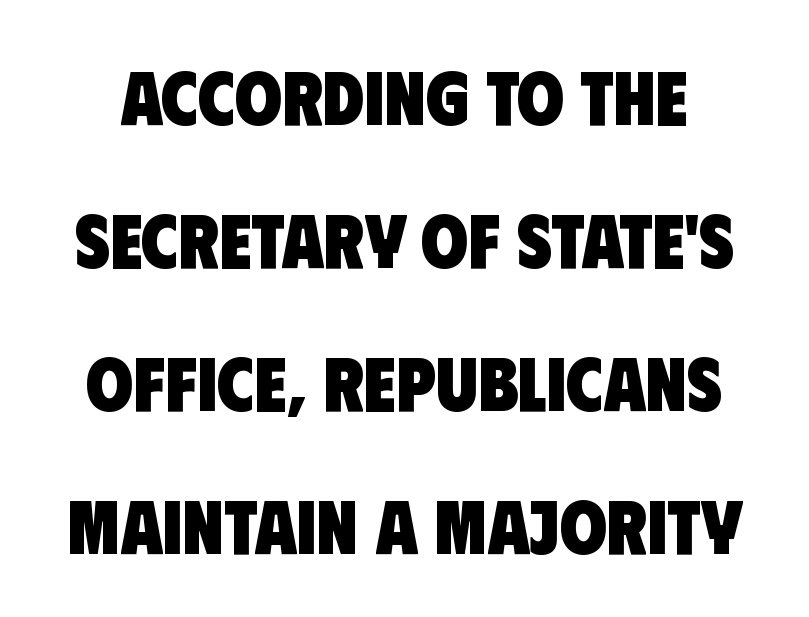
The image shows 76 px heavy, condensed sans-serif type; set line spacing 1.88x, normal letter spacing, not underlined; low stroke contrast and a large x-height.
